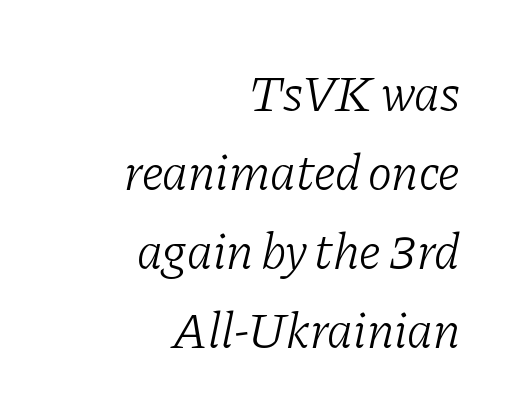
Q: Is the text bold? A: No.
Q: Is the text italic (slanted)? A: Yes, it leans right by about 11 degrees.
Q: Is the typeface a serif or a sans-serif typeface? A: Serif.
Q: Is the text underlined? A: No.
Q: How is the paragraph aligned? A: Right-aligned.
Q: Is the spacing between letters normal or unusually wide? A: Normal.
Q: Is the spacing between lines tight, normal or loose? A: Normal.
Q: Width (condensed, normal, or wide)? A: Normal.
Q: Stroke contrast? A: Low.
Q: x-height? A: Medium.
Q: Monospaced? A: No.
